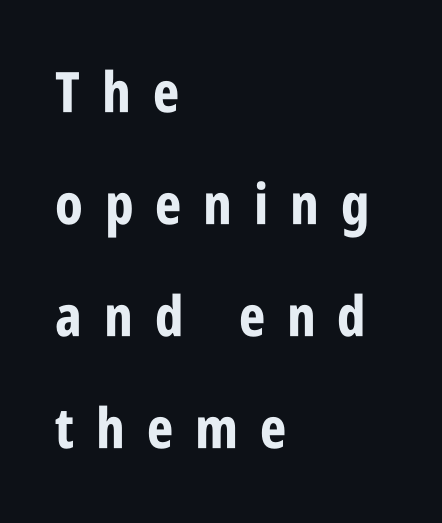
{"serif": "no", "italic": "no", "bold": "yes", "weight": "bold", "width": "condensed", "stroke_contrast": "low", "x_height": "large", "monospaced": "no", "underline": "no", "align": "left", "line_spacing": "loose", "line_spacing_ratio": 2.0, "letter_spacing": "wide", "letter_spacing_em": 0.39, "glyph_px": 56}
